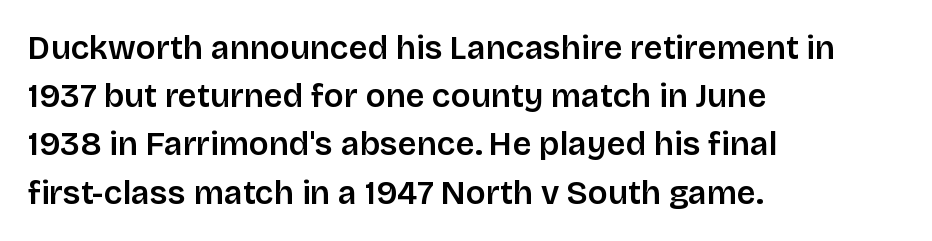
Q: Is the text italic (slanted)? A: No, it is upright.
Q: Is the typeface a serif or a sans-serif typeface? A: Sans-serif.
Q: Is the text underlined? A: No.
Q: How is the paragraph aligned? A: Left-aligned.
Q: Is the spacing between letters normal or unusually wide? A: Normal.
Q: Is the spacing between lines tight, normal or loose? A: Normal.
Q: Width (condensed, normal, or wide)? A: Normal.
Q: Stroke contrast? A: Low.
Q: x-height? A: Large.
Q: Monospaced? A: No.
